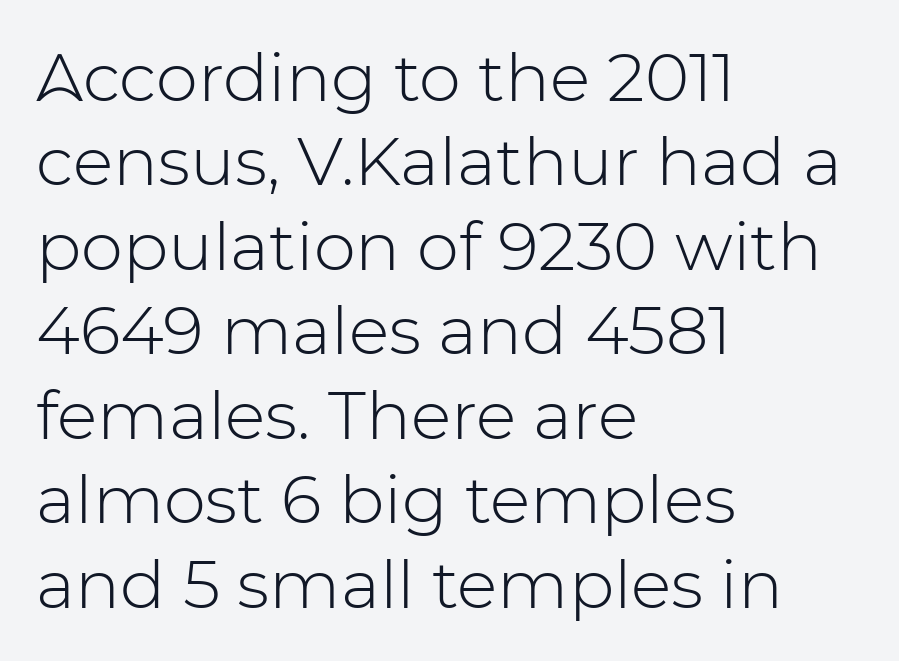
{"serif": "no", "italic": "no", "bold": "no", "weight": "light", "width": "normal", "stroke_contrast": "low", "x_height": "medium", "monospaced": "no", "underline": "no", "align": "left", "line_spacing": "normal", "line_spacing_ratio": 1.26, "letter_spacing": "normal", "letter_spacing_em": 0.0, "glyph_px": 67}
